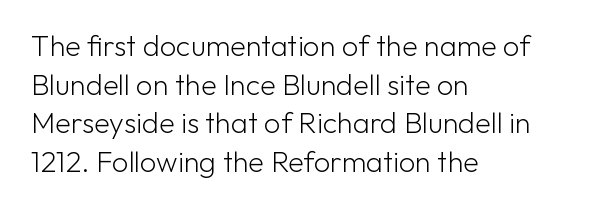
The image shows 29 px light sans-serif type, upright; set left-aligned, normal line spacing (1.33x), normal letter spacing, not underlined; low stroke contrast and a medium x-height.
